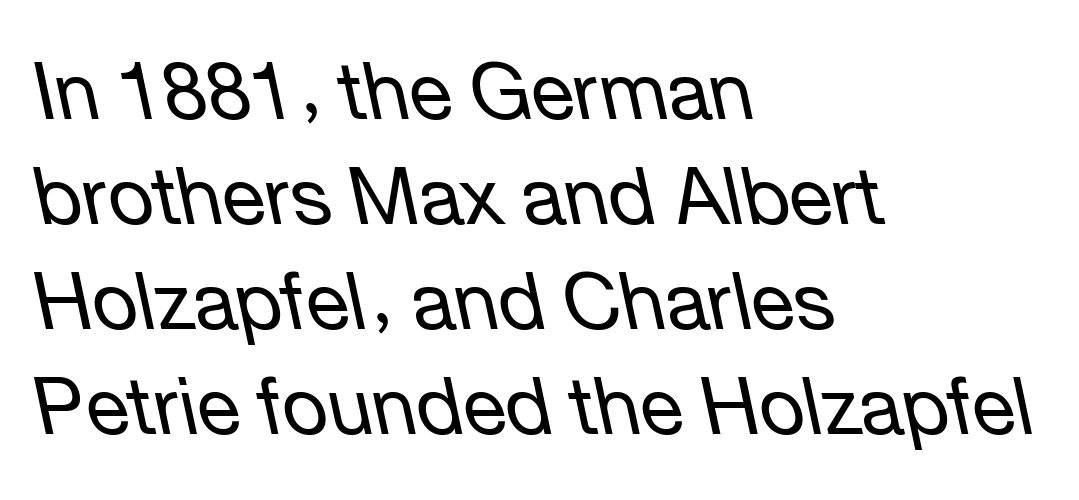
Q: Is the text bold? A: No.
Q: Is the text italic (slanted)? A: Yes, it leans left by about 12 degrees.
Q: Is the text underlined? A: No.
Q: How is the paragraph aligned? A: Left-aligned.
Q: Is the spacing between letters normal or unusually wide? A: Normal.
Q: Is the spacing between lines tight, normal or loose? A: Normal.
Q: Width (condensed, normal, or wide)? A: Normal.
Q: Stroke contrast? A: Low.
Q: x-height? A: Medium.
Q: Monospaced? A: No.
